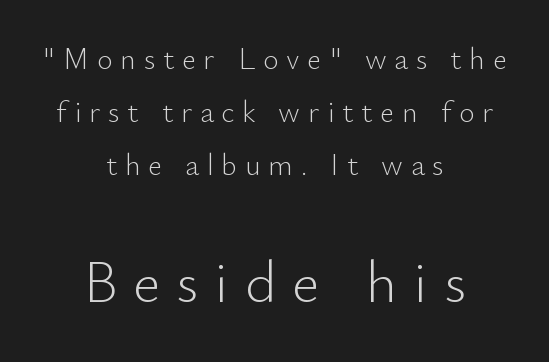
Q: Is the text bold? A: No.
Q: Is the text italic (slanted)? A: No, it is upright.
Q: Is the typeface a serif or a sans-serif typeface? A: Sans-serif.
Q: Is the text underlined? A: No.
Q: How is the paragraph aligned? A: Centered.
Q: Is the spacing between letters normal or unusually wide? A: Unusually wide.
Q: Which block of text is set in a larger size, the first (top) or the second (bottom)? A: The second (bottom) one.
Q: Width (condensed, normal, or wide)? A: Normal.
Q: Stroke contrast? A: Low.
Q: x-height? A: Small.
Q: Monospaced? A: No.
